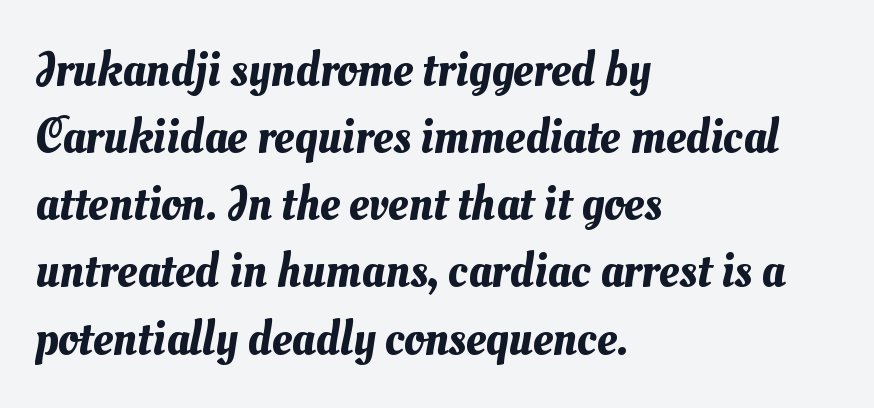
The image shows 49 px text type; set left-aligned, normal line spacing (1.37x), normal letter spacing, not underlined; medium stroke contrast and a small x-height.
